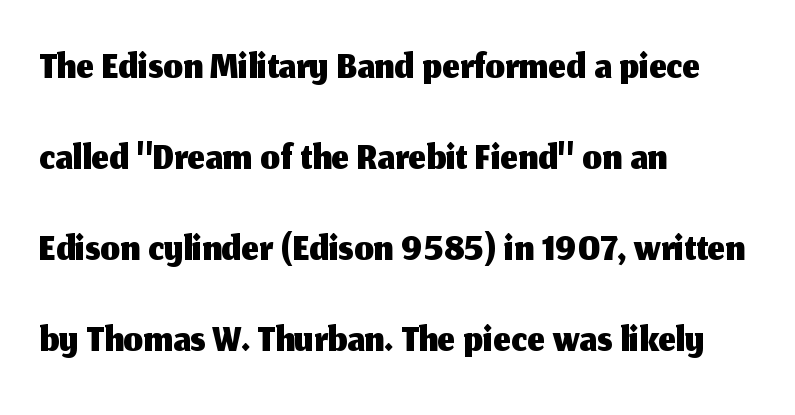
{"serif": "no", "italic": "no", "width": "normal", "stroke_contrast": "medium", "x_height": "medium", "monospaced": "no", "underline": "no", "align": "left", "line_spacing": "normal", "line_spacing_ratio": 1.47, "letter_spacing": "normal", "letter_spacing_em": 0.0, "glyph_px": 62}
